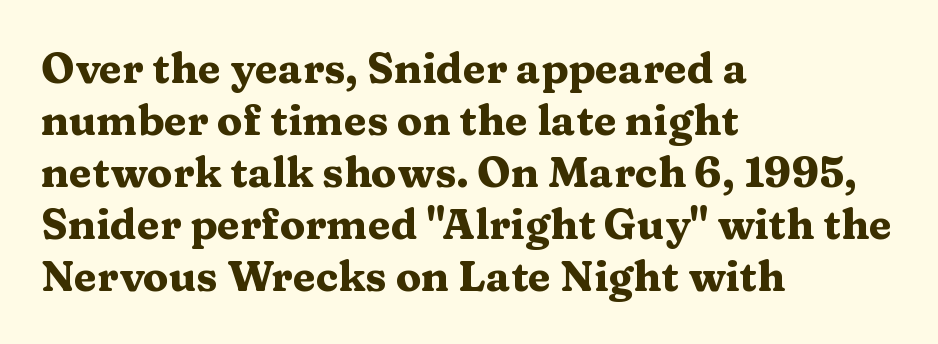
The image shows 42 px heavy, wide serif type, upright; set left-aligned, line spacing 1.24x, normal letter spacing, not underlined; medium stroke contrast and a medium x-height.
